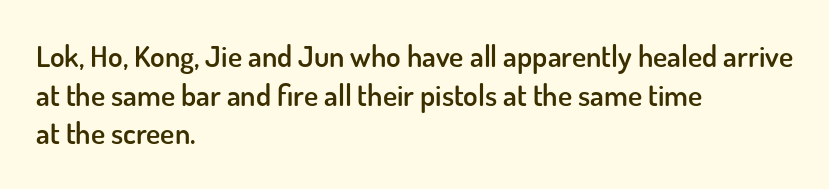
{"serif": "no", "italic": "no", "bold": "semi", "weight": "semibold", "width": "normal", "stroke_contrast": "low", "x_height": "small", "monospaced": "no", "underline": "no", "align": "left", "line_spacing": "normal", "line_spacing_ratio": 1.29, "letter_spacing": "normal", "letter_spacing_em": 0.0, "glyph_px": 30}
